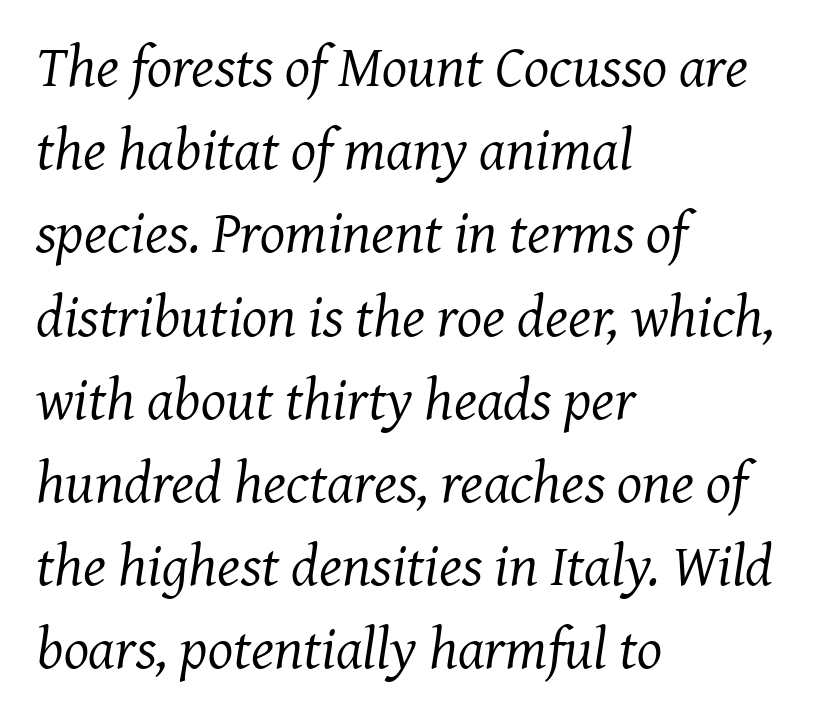
{"serif": "yes", "italic": "yes", "lean": "right", "slant_degrees": 7, "bold": "no", "weight": "regular", "width": "normal", "stroke_contrast": "medium", "x_height": "medium", "monospaced": "no", "underline": "no", "align": "left", "line_spacing": "normal", "line_spacing_ratio": 1.41, "letter_spacing": "normal", "letter_spacing_em": 0.0, "glyph_px": 59}
